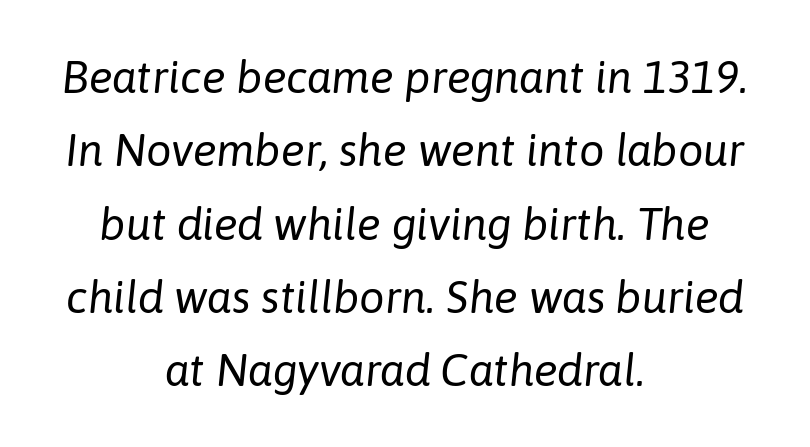
{"italic": "yes", "lean": "right", "slant_degrees": 6, "bold": "no", "weight": "regular", "width": "normal", "stroke_contrast": "low", "x_height": "medium", "monospaced": "no", "underline": "no", "align": "center", "line_spacing": "normal", "line_spacing_ratio": 1.63, "letter_spacing": "normal", "letter_spacing_em": 0.0, "glyph_px": 45}
